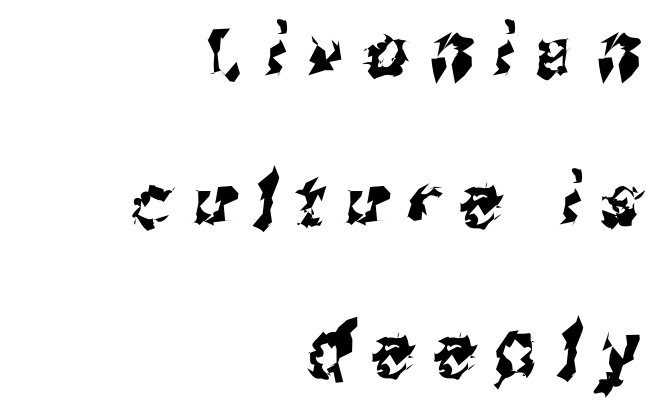
{"serif": "no", "width": "condensed", "stroke_contrast": "medium", "x_height": "medium", "monospaced": "no", "underline": "no", "align": "right", "line_spacing": "loose", "line_spacing_ratio": 2.02, "letter_spacing": "wide", "letter_spacing_em": 0.29, "glyph_px": 74}
